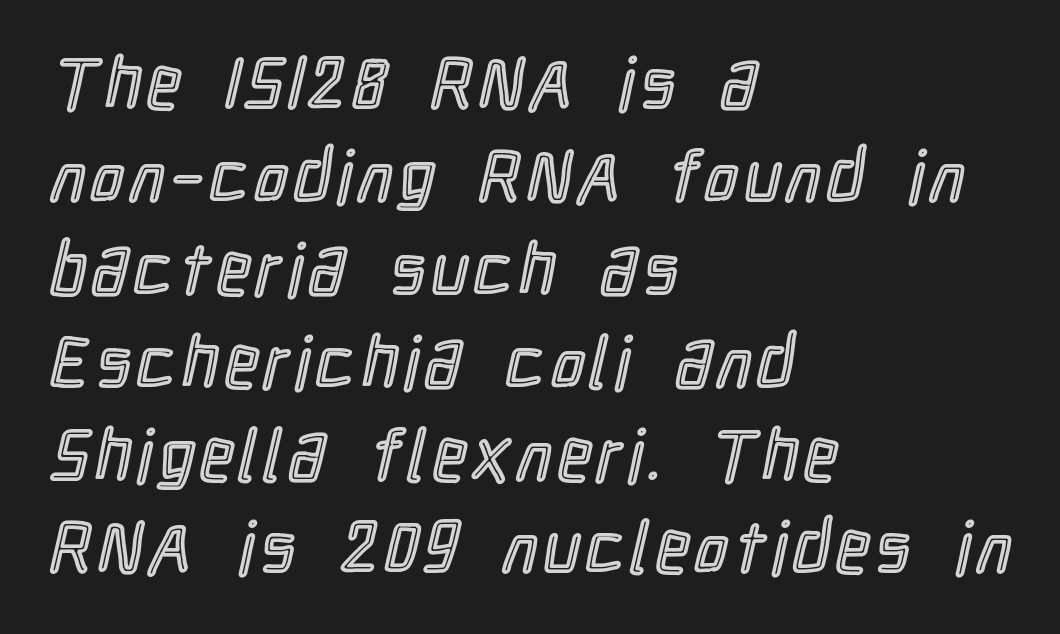
The image shows 72 px condensed type; set left-aligned, normal line spacing (1.29x), not underlined; a medium x-height.
